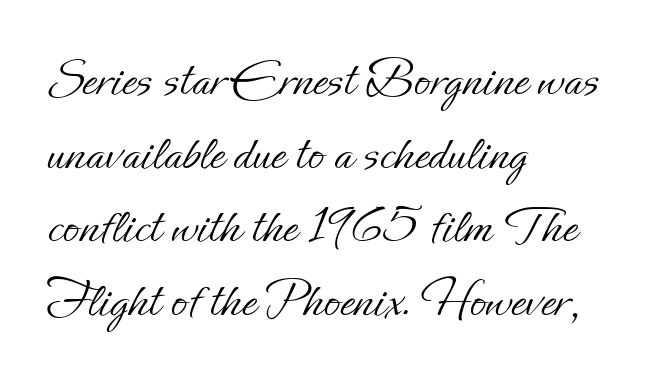
The image shows 53 px light type; set left-aligned, normal line spacing (1.39x), normal letter spacing, not underlined; low stroke contrast and a small x-height.
